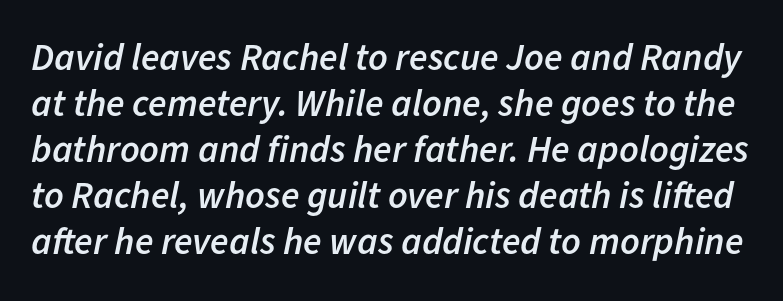
Weight check: semibold — heavier than regular, not quite bold. The rendering uses natural spacing where letterforms have individual widths. The line texture is even and compact thanks to regular tracking. The string is rendered with underlining switched off.
